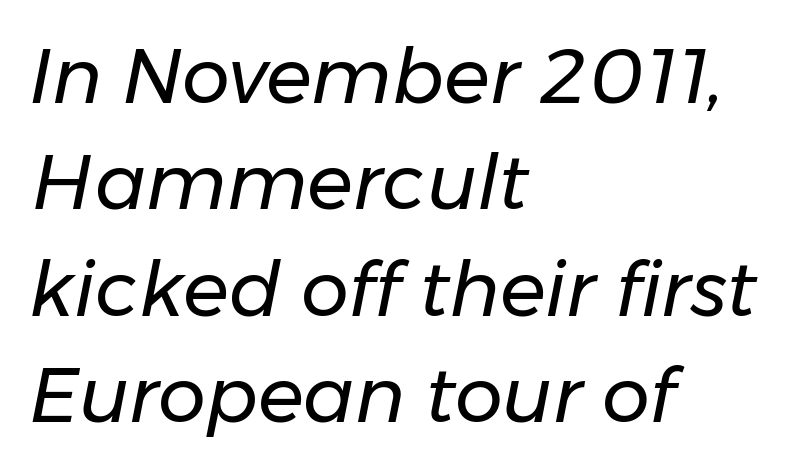
{"italic": "yes", "lean": "right", "slant_degrees": 11, "bold": "no", "weight": "regular", "width": "normal", "stroke_contrast": "low", "x_height": "medium", "monospaced": "no", "underline": "no", "align": "left", "line_spacing": "normal", "line_spacing_ratio": 1.4, "letter_spacing": "normal", "letter_spacing_em": 0.0, "glyph_px": 76}
